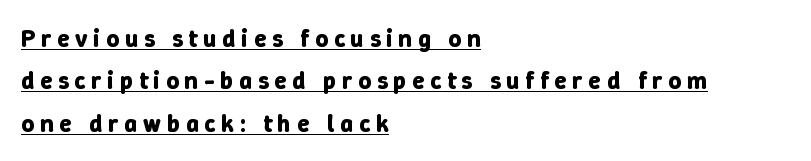
{"italic": "no", "bold": "yes", "underline": "yes", "align": "left", "line_spacing": "normal", "line_spacing_ratio": 1.7, "letter_spacing": "wide", "letter_spacing_em": 0.23, "glyph_px": 25}
